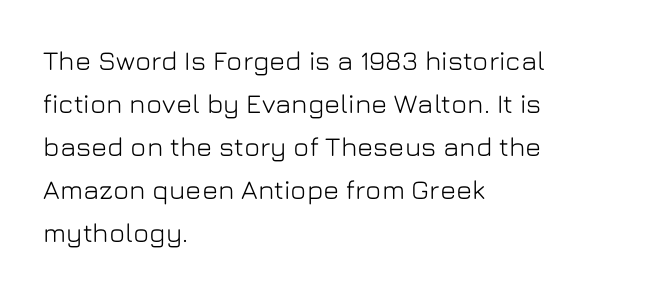
{"italic": "no", "underline": "no", "align": "left", "line_spacing": "normal", "line_spacing_ratio": 1.59, "letter_spacing": "normal", "letter_spacing_em": 0.0, "glyph_px": 27}
